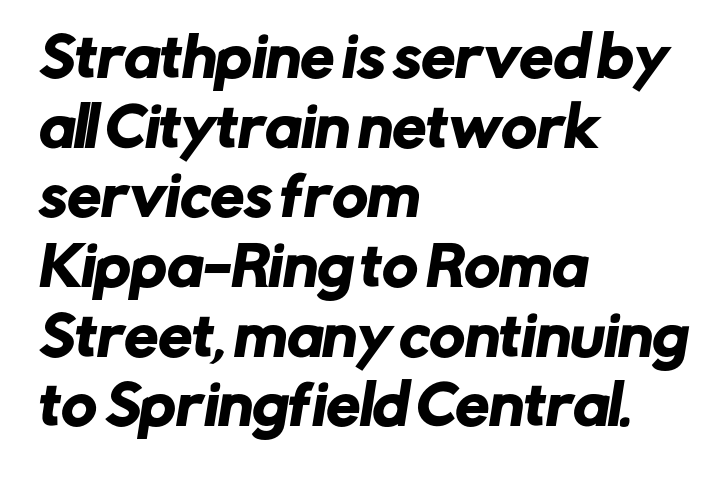
Q: Is the typeface a serif or a sans-serif typeface? A: Sans-serif.
Q: Is the text underlined? A: No.
Q: How is the paragraph aligned? A: Left-aligned.
Q: Is the spacing between letters normal or unusually wide? A: Normal.
Q: Is the spacing between lines tight, normal or loose? A: Normal.
Q: Width (condensed, normal, or wide)? A: Normal.
Q: Stroke contrast? A: Low.
Q: x-height? A: Medium.
Q: Monospaced? A: No.
